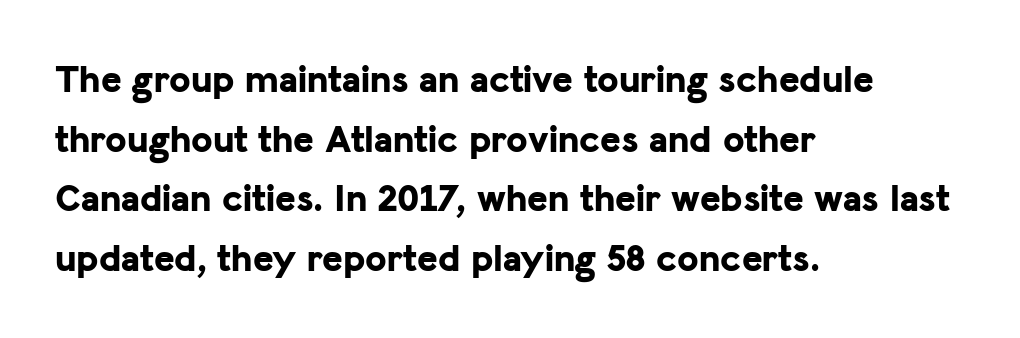
The image shows 39 px bold sans-serif type, upright; set left-aligned, normal line spacing (1.53x), normal letter spacing, not underlined; low stroke contrast and a medium x-height.
